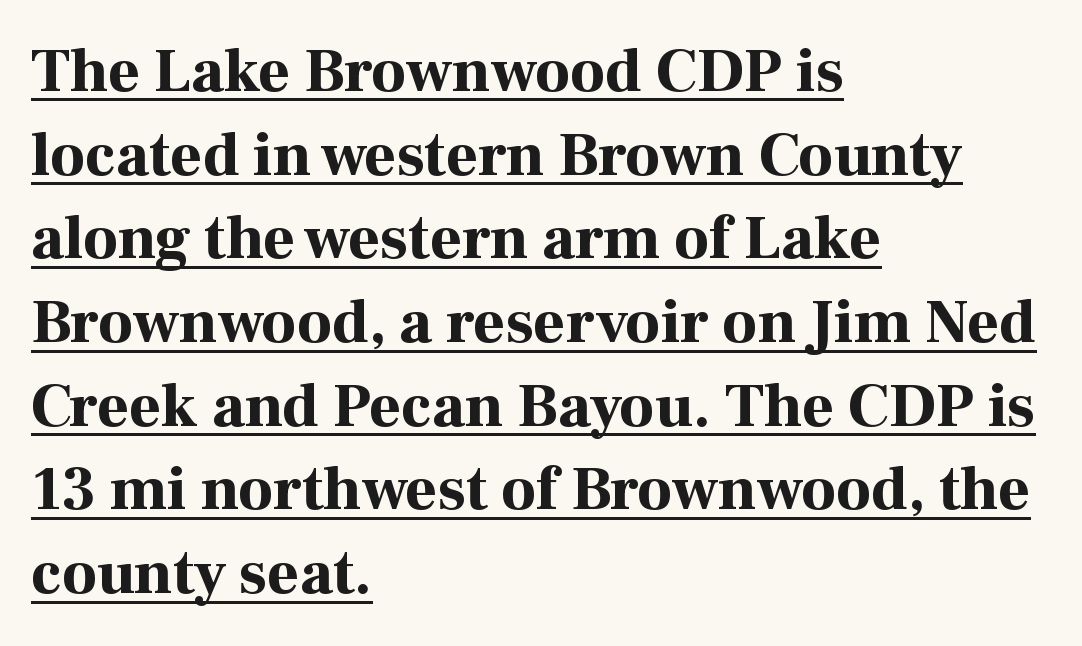
Q: Is the text bold? A: Yes.
Q: Is the text italic (slanted)? A: No, it is upright.
Q: Is the typeface a serif or a sans-serif typeface? A: Serif.
Q: Is the text underlined? A: Yes.
Q: How is the paragraph aligned? A: Left-aligned.
Q: Is the spacing between letters normal or unusually wide? A: Normal.
Q: Is the spacing between lines tight, normal or loose? A: Normal.
Q: Width (condensed, normal, or wide)? A: Normal.
Q: Stroke contrast? A: High.
Q: x-height? A: Medium.
Q: Monospaced? A: No.
